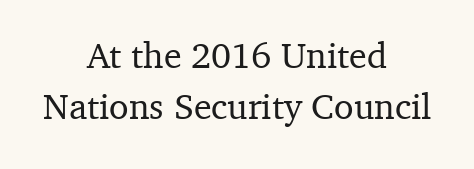
{"serif": "yes", "italic": "no", "width": "normal", "stroke_contrast": "medium", "x_height": "medium", "monospaced": "no", "underline": "no", "align": "center", "line_spacing": "normal", "line_spacing_ratio": 1.43, "letter_spacing": "normal", "letter_spacing_em": 0.0, "glyph_px": 36}
